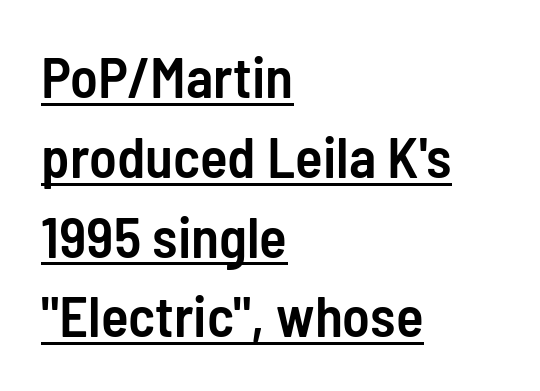
Typeset ragged right — the left edge is the straight one. The rendering uses natural spacing where letterforms have individual widths. If you measured baseline to baseline, you'd find a middling distance. What kind of face is this? One without serifs — a sans.
